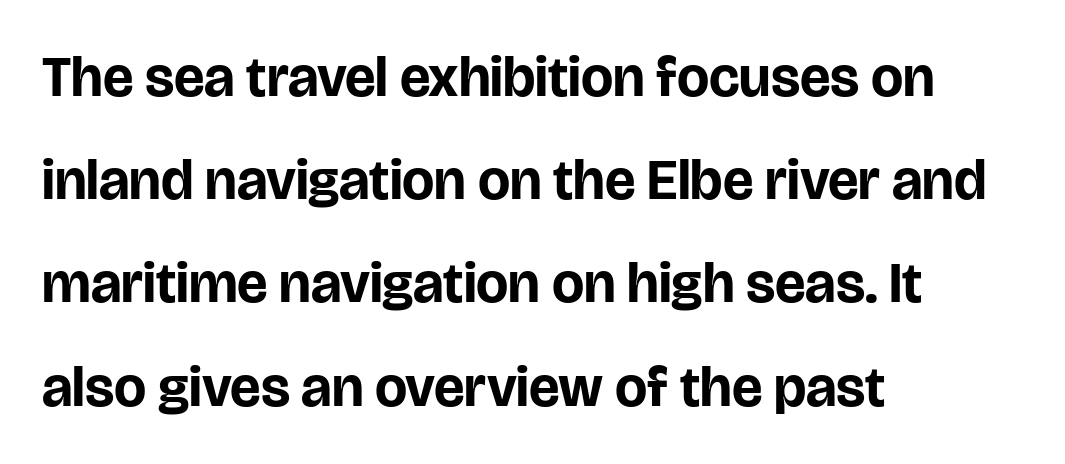
Q: Is the text bold? A: Yes.
Q: Is the text italic (slanted)? A: No, it is upright.
Q: Is the typeface a serif or a sans-serif typeface? A: Sans-serif.
Q: Is the text underlined? A: No.
Q: How is the paragraph aligned? A: Left-aligned.
Q: Is the spacing between letters normal or unusually wide? A: Normal.
Q: Width (condensed, normal, or wide)? A: Normal.
Q: Stroke contrast? A: Low.
Q: x-height? A: Large.
Q: Monospaced? A: No.
